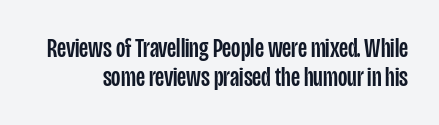
Q: Is the text italic (slanted)? A: No, it is upright.
Q: Is the text underlined? A: No.
Q: Is the spacing between letters normal or unusually wide? A: Normal.
Q: Is the spacing between lines tight, normal or loose? A: Tight.
